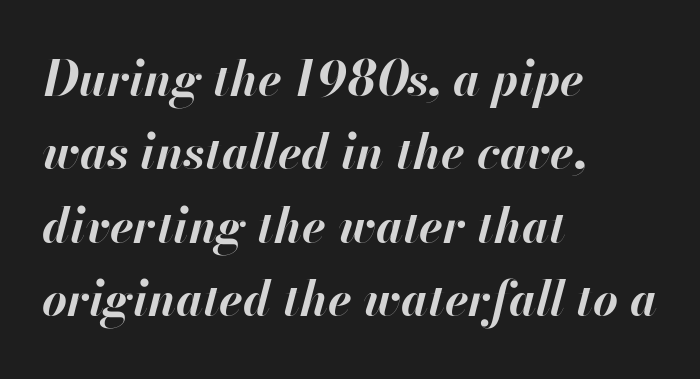
One-word summary of the alignment: left. Proportional: the letters do not fall into vertical columns. Rows of type keep a routine distance in the vertical direction. Rule under the text: the space is simply empty. There's an unmistakable incline to the writing here. Tracking value appears to be zero — textbook default spacing.
